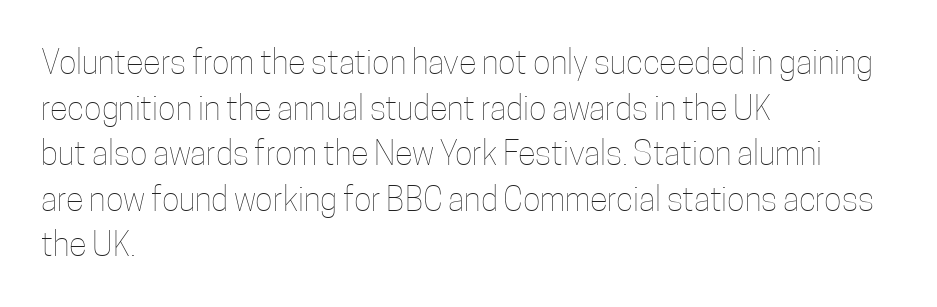
{"italic": "no", "bold": "no", "weight": "thin", "width": "condensed", "stroke_contrast": "low", "x_height": "medium", "monospaced": "no", "underline": "no", "align": "left", "line_spacing": "normal", "line_spacing_ratio": 1.38, "letter_spacing": "normal", "letter_spacing_em": 0.0, "glyph_px": 33}
